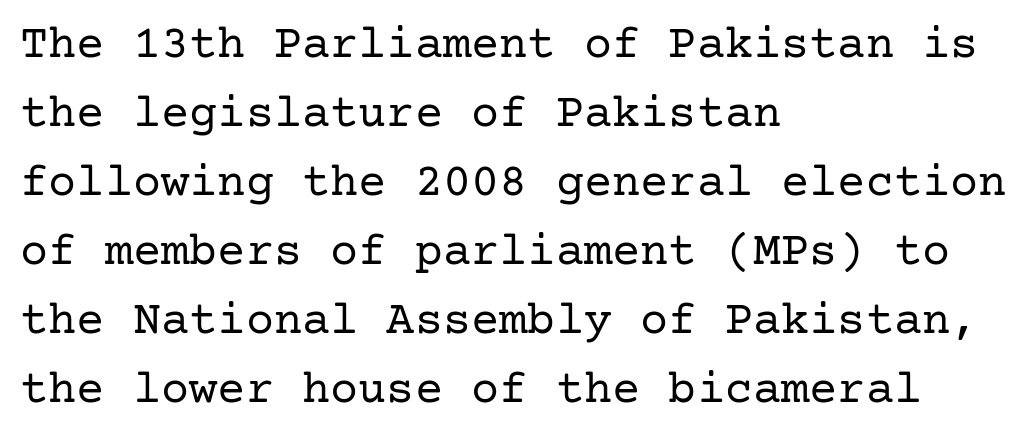
The image shows 47 px regular-weight serif type, upright; set left-aligned, normal line spacing (1.47x), normal letter spacing, not underlined; low stroke contrast and a medium x-height.
